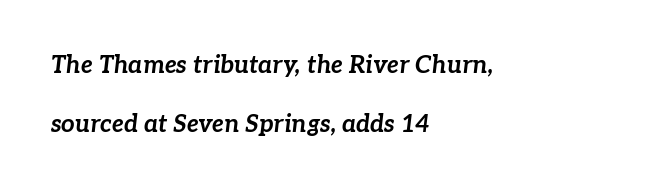
{"italic": "yes", "lean": "right", "slant_degrees": 7, "bold": "yes", "underline": "no", "align": "left", "line_spacing": "loose", "line_spacing_ratio": 2.45, "letter_spacing": "normal", "letter_spacing_em": 0.0, "glyph_px": 24}
